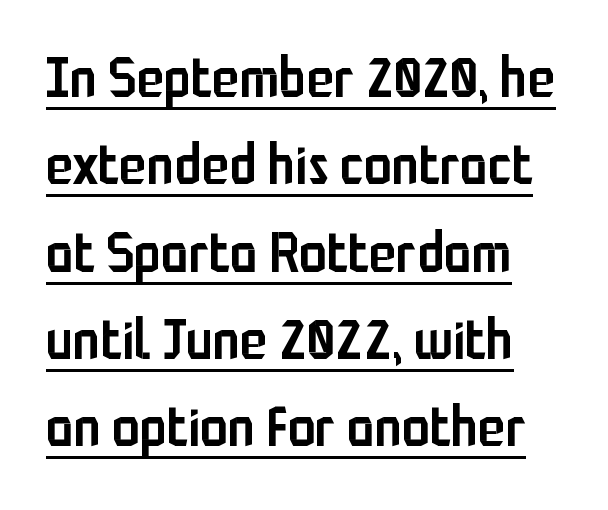
Q: Is the text bold? A: Semi-bold.
Q: Is the text italic (slanted)? A: No, it is upright.
Q: Is the typeface a serif or a sans-serif typeface? A: Sans-serif.
Q: Is the text underlined? A: Yes.
Q: Is the spacing between letters normal or unusually wide? A: Normal.
Q: Is the spacing between lines tight, normal or loose? A: Normal.
Q: Width (condensed, normal, or wide)? A: Condensed.
Q: Stroke contrast? A: Low.
Q: x-height? A: Medium.
Q: Monospaced? A: No.
